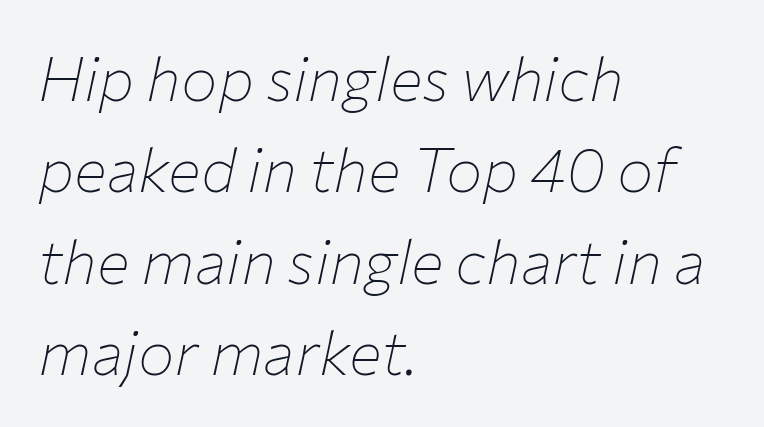
{"italic": "yes", "lean": "right", "slant_degrees": 12, "bold": "no", "weight": "thin", "width": "normal", "stroke_contrast": "low", "x_height": "medium", "monospaced": "no", "underline": "no", "align": "left", "line_spacing": "normal", "line_spacing_ratio": 1.5, "letter_spacing": "normal", "letter_spacing_em": 0.0, "glyph_px": 61}
